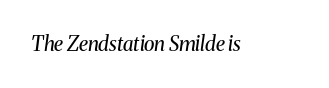
Type without underlining. This rendering leaves character spacing at its baseline value. Each stroke keeps to a modest, everyday thickness or less. There's an unmistakable incline to the writing here.
